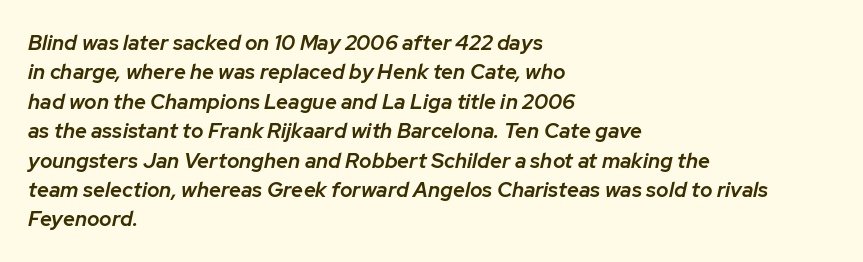
{"italic": "yes", "lean": "right", "slant_degrees": 12, "bold": "semi", "underline": "no", "align": "left", "line_spacing": "normal", "line_spacing_ratio": 1.4, "letter_spacing": "normal", "letter_spacing_em": 0.0, "glyph_px": 21}
